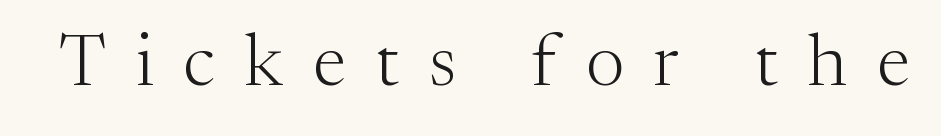
{"serif": "yes", "italic": "no", "bold": "no", "weight": "light", "width": "normal", "stroke_contrast": "medium", "x_height": "medium", "monospaced": "no", "underline": "no", "letter_spacing": "wide", "letter_spacing_em": 0.41, "glyph_px": 73}
